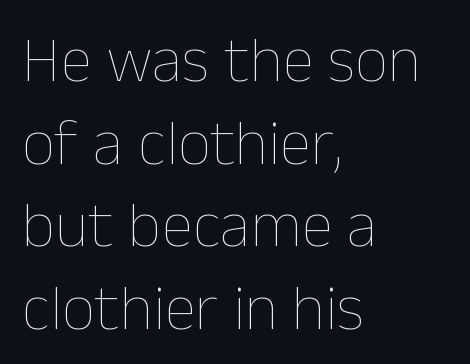
The image shows 65 px thin type, upright; set left-aligned, normal line spacing (1.27x), normal letter spacing, not underlined; low stroke contrast and a medium x-height.
